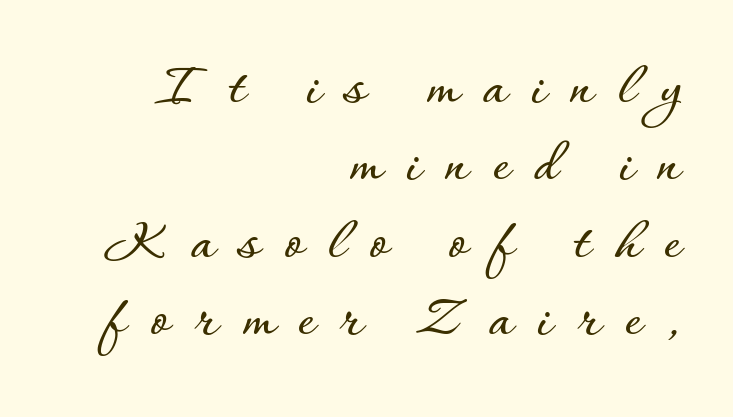
Q: Is the text italic (slanted)? A: Yes.
Q: Is the text underlined? A: No.
Q: How is the paragraph aligned? A: Right-aligned.
Q: Is the spacing between letters normal or unusually wide? A: Unusually wide.
Q: Width (condensed, normal, or wide)? A: Normal.
Q: Stroke contrast? A: Low.
Q: x-height? A: Small.
Q: Monospaced? A: No.
